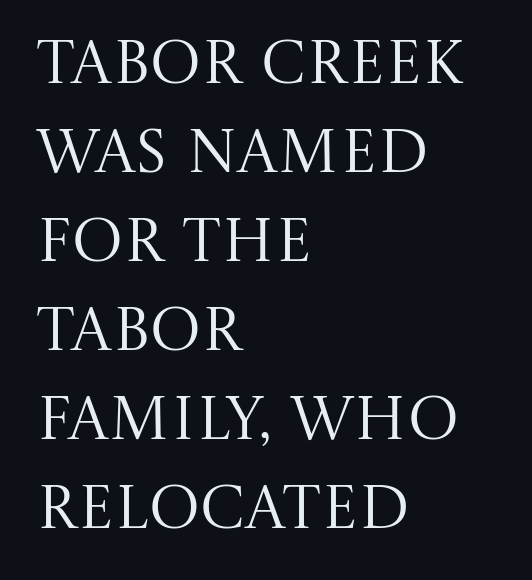
The passage is arranged the way most books set body copy — flush left. Clear beneath every line of the passage. Looks like regular typesetting: each glyph gets only the width it needs. These glyphs show unthickened strokes, regular width or finer. Little horizontal feet cap the strokes, marking this as serif type.
